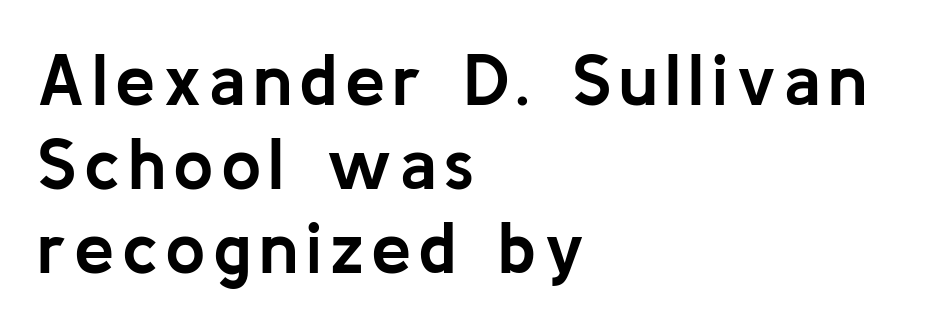
The image shows 72 px semibold sans-serif type, upright; set left-aligned, line spacing 1.17x, not underlined; low stroke contrast and a medium x-height.
